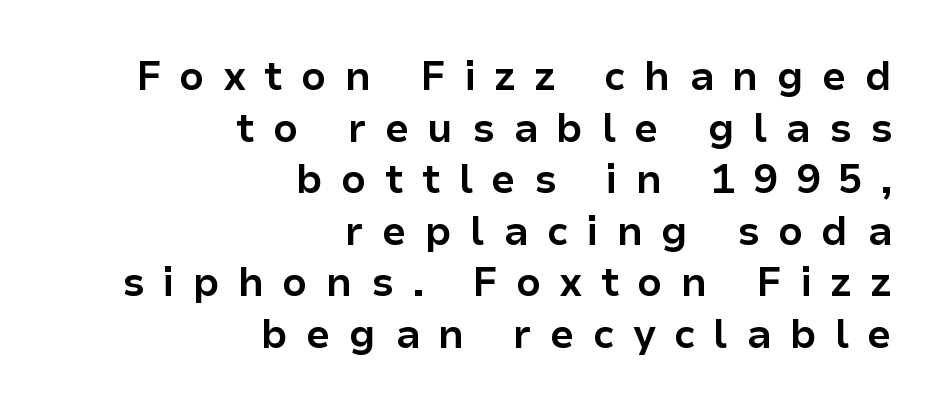
The image shows 40 px bold sans-serif type, upright; set right-aligned, normal line spacing (1.29x), unusually wide letter spacing (+0.46 em), not underlined; low stroke contrast and a medium x-height.
